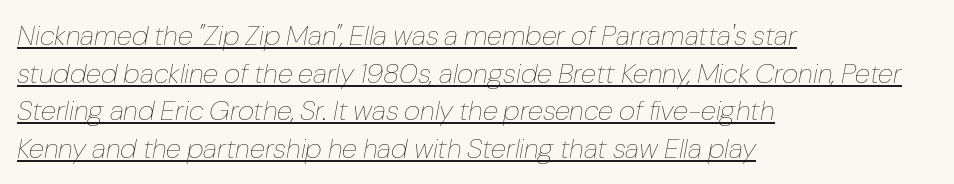
The image shows 28 px thin type, italic (leaning right); set left-aligned, normal line spacing (1.34x), normal letter spacing, underlined; low stroke contrast and a medium x-height.
